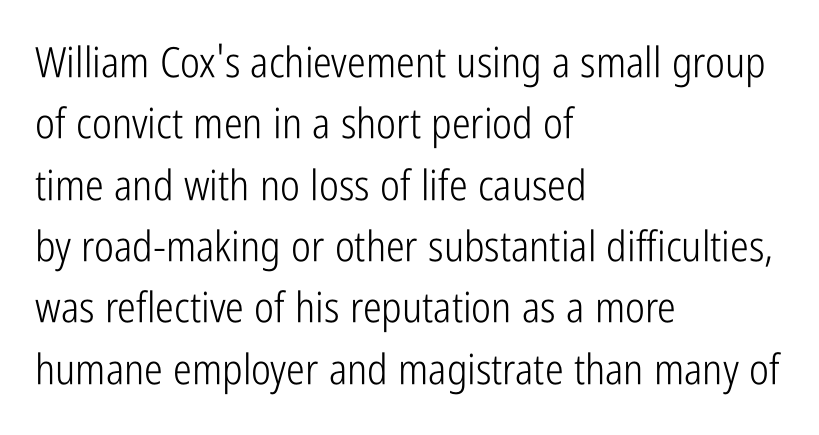
Do the letters lean? They stand straight. One glance says typical: line gaps are just what's usual. Note the varied advance widths — an 'i' is clearly narrower than an 'm'. The tracking reads as untouched default to a designer's eye.
